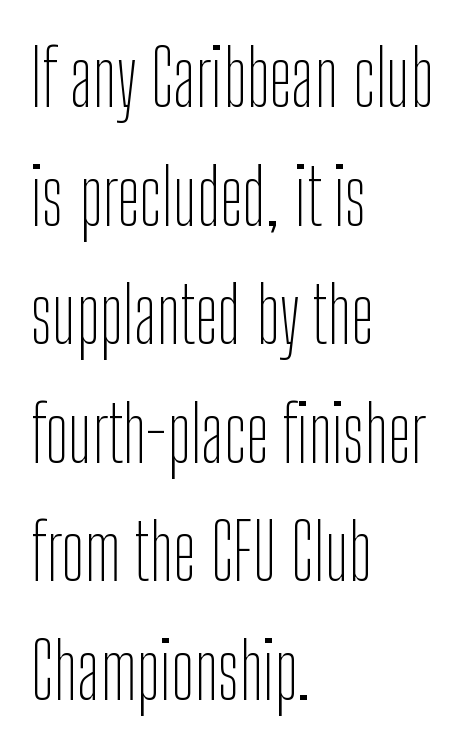
The image shows 77 px thin, condensed sans-serif type, upright; set left-aligned, normal line spacing (1.54x), normal letter spacing, not underlined; low stroke contrast and a medium x-height.
